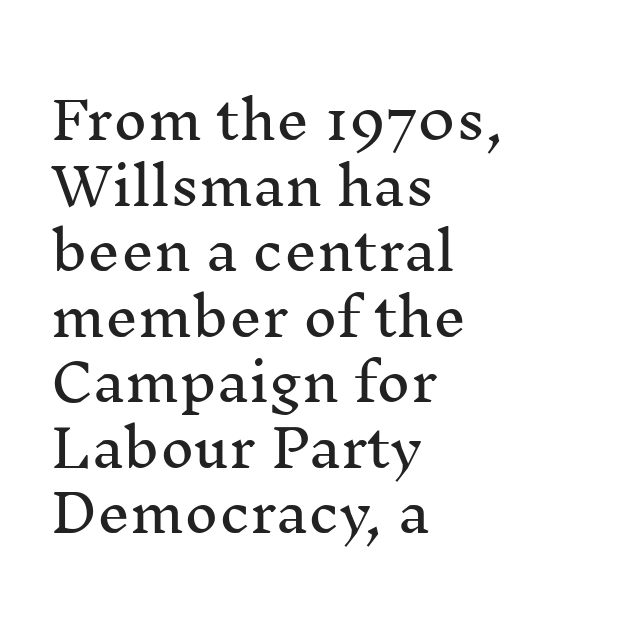
{"serif": "yes", "italic": "no", "width": "normal", "stroke_contrast": "medium", "x_height": "medium", "monospaced": "no", "underline": "no", "align": "left", "line_spacing": "normal", "line_spacing_ratio": 1.26, "letter_spacing": "normal", "letter_spacing_em": 0.0, "glyph_px": 52}
